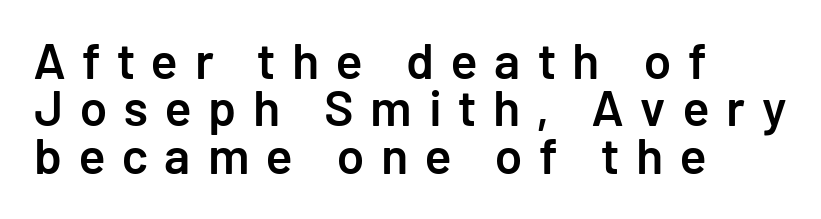
Baseline-to-baseline distance is barely more than the letter height. A classic flush-left, rag-right setting is used for this passage. This is roman type, the default non-slanted kind. Notice the strokes are somewhat thickened but not fully heavy: this is a semibold. The specimen omits any rule beneath the text block's lines. The letters advance in unequal steps, a hallmark of proportional type.
